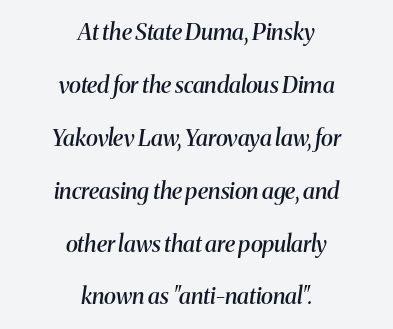
Unmarked baselines from the first word to the last. Semibold letterforms, between regular and bold. The whitespace from short lines is split evenly between both sides. The horizontal fit of the characters is conventional and even. Italic: yes, the glyphs are oblique.
